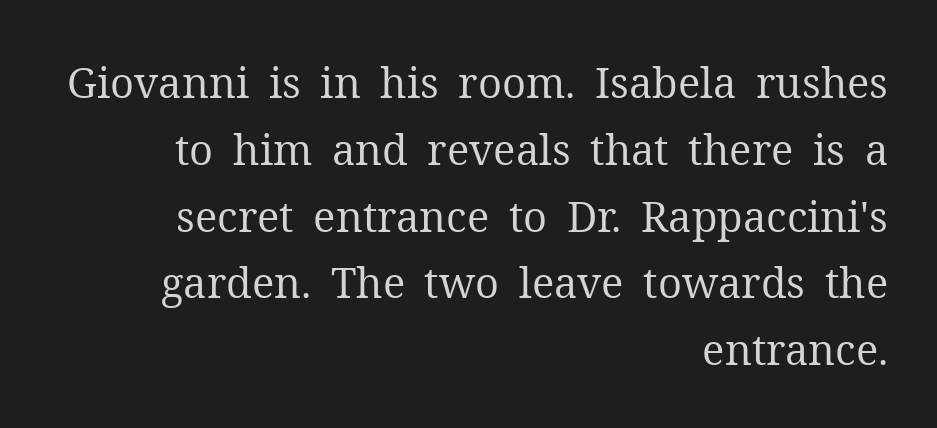
Every character sits straight up, as roman type does. Which margin do the lines hug? The right one — the left edge is uneven. Honestly, the letter spacing is just normal — you wouldn't notice it. The letterforms sit at book weight or below. Type style note: has serifs.
